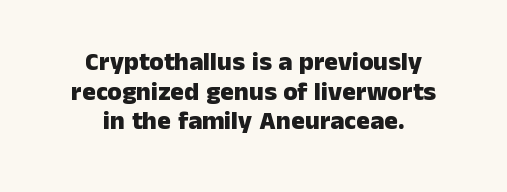
The face used here is rendered with its standard letterfit. Does the lettering tilt? It doesn't — this is upright. Each glyph is drawn with heavy, bold strokes. Line spacing here is tight.
